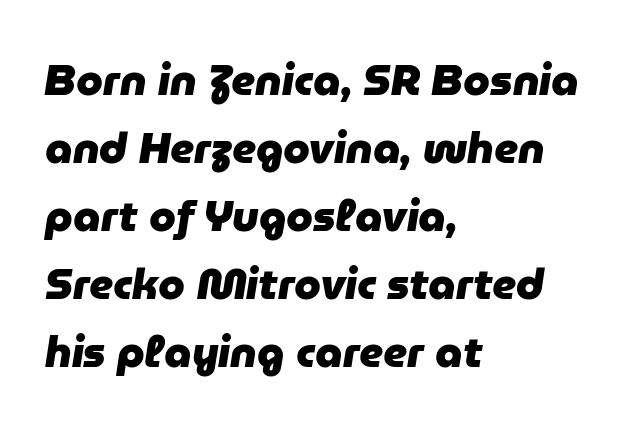
The image shows 43 px heavy type, italic (leaning right); set left-aligned, normal line spacing (1.58x), normal letter spacing, not underlined; low stroke contrast and a medium x-height.
